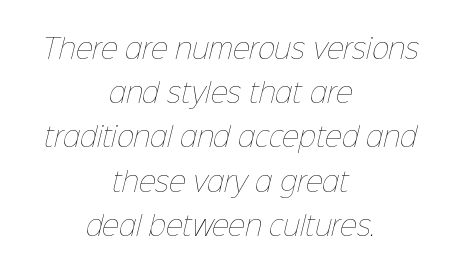
Q: Is the text bold? A: No.
Q: Is the text underlined? A: No.
Q: How is the paragraph aligned? A: Centered.
Q: Is the spacing between letters normal or unusually wide? A: Normal.
Q: Is the spacing between lines tight, normal or loose? A: Normal.
